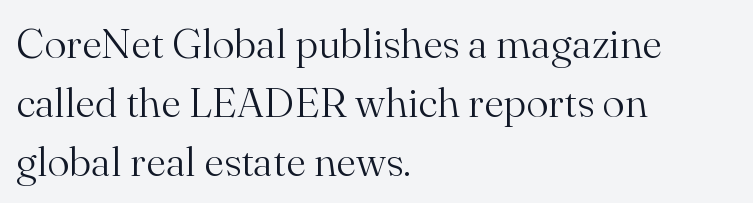
Style check: upright. Does the copy run flush right? No — it runs flush left. The horizontal fit of the characters is conventional and even. Successive baselines arrive at the customary interval. The rendering uses natural spacing where letterforms have individual widths.
